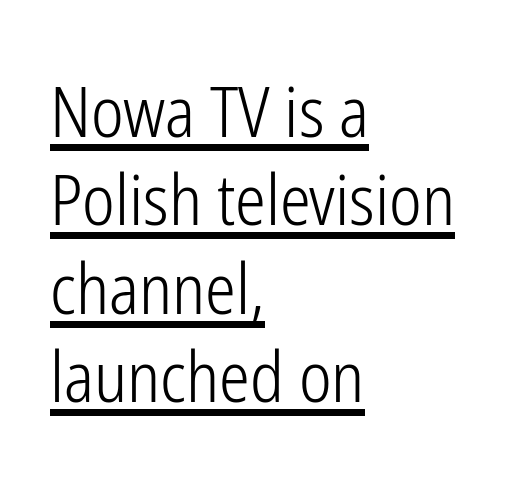
{"serif": "no", "italic": "no", "bold": "no", "weight": "light", "width": "condensed", "stroke_contrast": "low", "x_height": "medium", "monospaced": "no", "underline": "yes", "align": "left", "line_spacing": "normal", "line_spacing_ratio": 1.28, "letter_spacing": "normal", "letter_spacing_em": 0.0, "glyph_px": 69}
